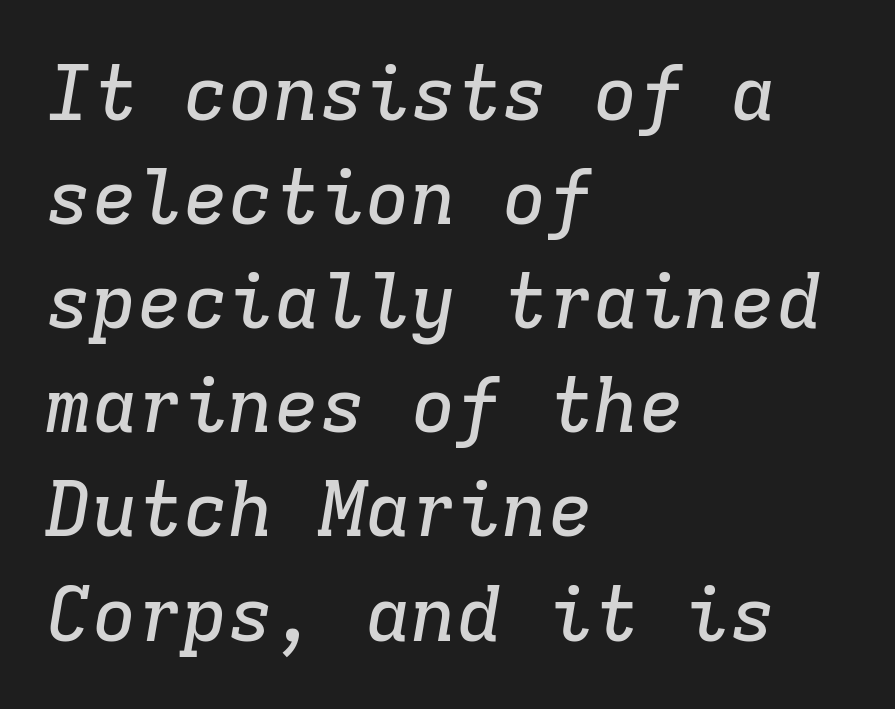
{"serif": "yes", "italic": "yes", "lean": "right", "slant_degrees": 9, "width": "normal", "stroke_contrast": "low", "x_height": "medium", "monospaced": "yes", "underline": "no", "align": "left", "line_spacing": "normal", "line_spacing_ratio": 1.37, "letter_spacing": "normal", "letter_spacing_em": 0.0, "glyph_px": 76}
